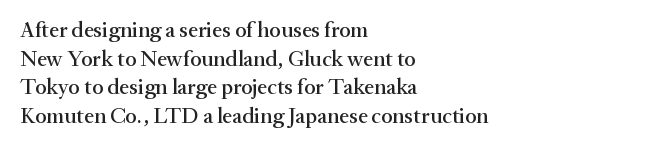
The image shows 22 px text type, upright; set left-aligned, normal line spacing (1.3x), normal letter spacing, not underlined.
